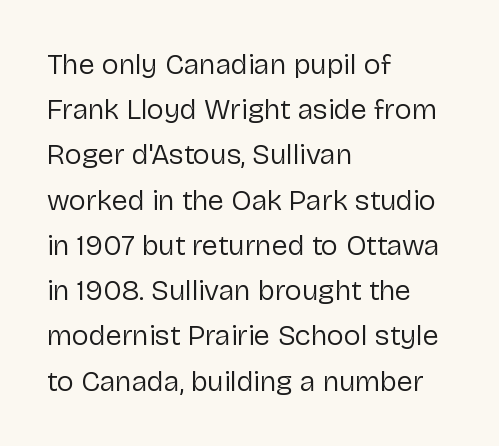
The image shows 29 px regular-weight sans-serif type, upright; set left-aligned, normal line spacing (1.56x), normal letter spacing, not underlined; low stroke contrast and a medium x-height.
